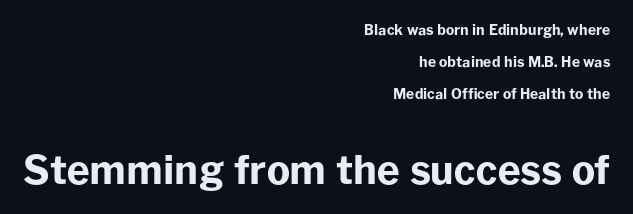
The face used here is proportionally spaced, like ordinary book or web type. Compared with typical body copy, the letter spacing here is the same. The gap between lines stays unmarked. Observe the absence of serifs on each vertical stroke in this sample.
